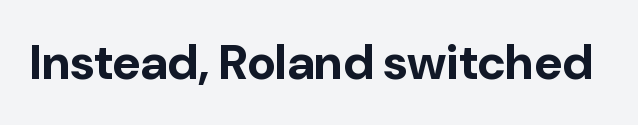
The image shows 49 px bold sans-serif type, upright; set normal letter spacing, not underlined; low stroke contrast and a medium x-height.
